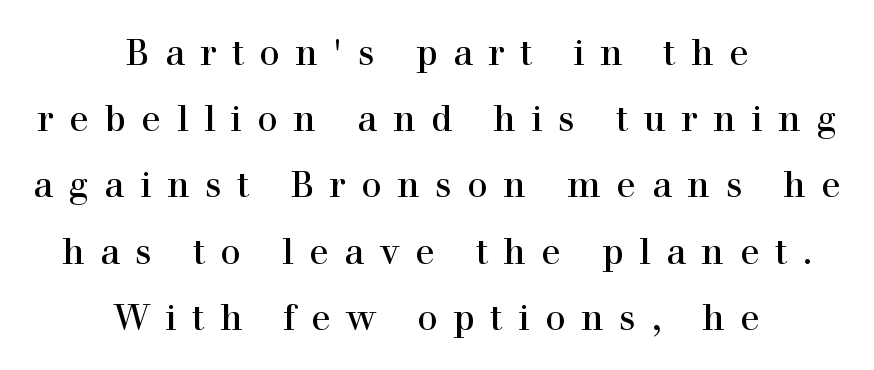
The image shows 36 px serif type, upright; set centered, line spacing 1.84x, unusually wide letter spacing (+0.43 em), not underlined; a medium x-height.
